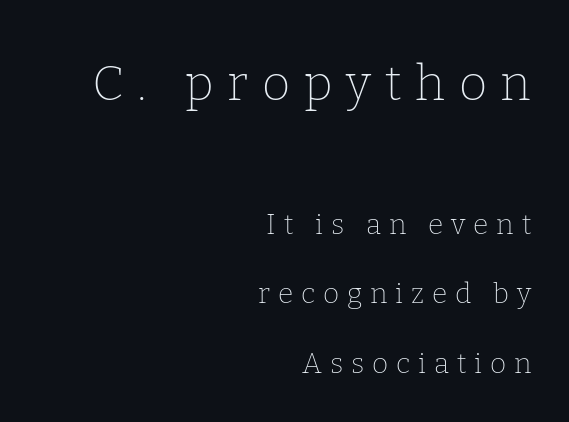
Q: Is the text bold? A: No.
Q: Is the text italic (slanted)? A: No, it is upright.
Q: Is the typeface a serif or a sans-serif typeface? A: Serif.
Q: Is the text underlined? A: No.
Q: How is the paragraph aligned? A: Right-aligned.
Q: Is the spacing between letters normal or unusually wide? A: Unusually wide.
Q: Is the spacing between lines tight, normal or loose? A: Loose.
Q: Which block of text is set in a larger size, the first (top) or the second (bottom)? A: The first (top) one.
Q: Width (condensed, normal, or wide)? A: Normal.
Q: Stroke contrast? A: Low.
Q: x-height? A: Medium.
Q: Monospaced? A: No.
